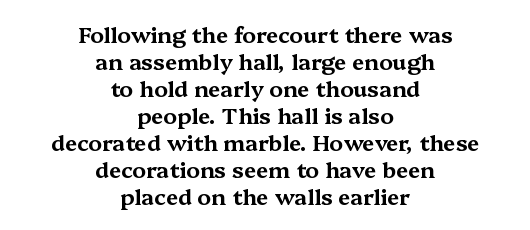
The whitespace from short lines is split evenly between both sides. Just letters on the line, the space beneath them empty. Notice how the stems are strictly vertical — no italics here. Tracking value appears to be zero — textbook default spacing.
